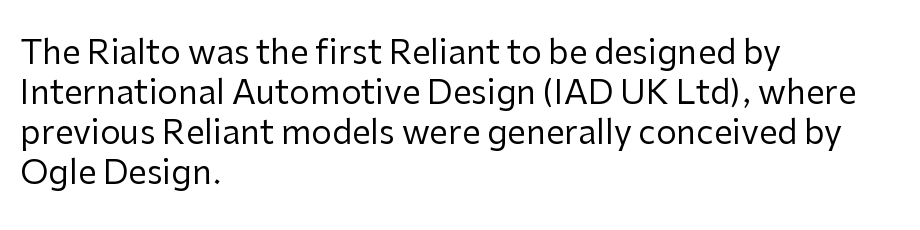
Q: Is the text bold? A: No.
Q: Is the text italic (slanted)? A: No, it is upright.
Q: Is the typeface a serif or a sans-serif typeface? A: Sans-serif.
Q: Is the text underlined? A: No.
Q: How is the paragraph aligned? A: Left-aligned.
Q: Is the spacing between letters normal or unusually wide? A: Normal.
Q: Width (condensed, normal, or wide)? A: Normal.
Q: Stroke contrast? A: Low.
Q: x-height? A: Medium.
Q: Monospaced? A: No.
